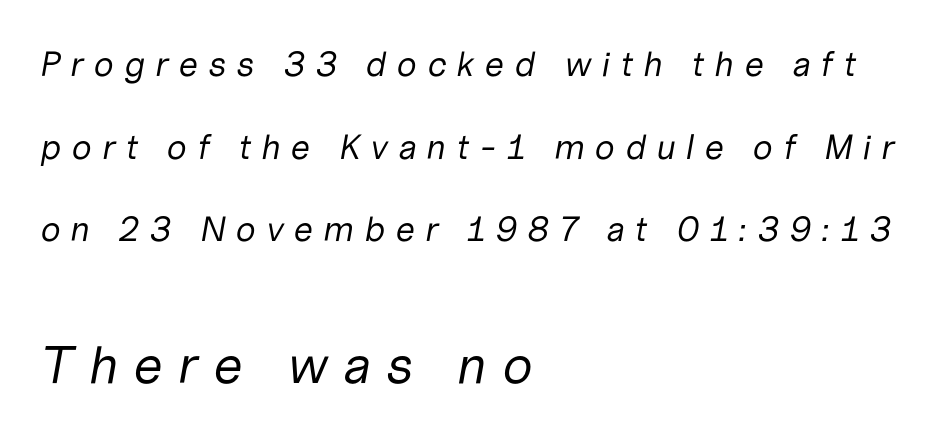
{"italic": "yes", "lean": "right", "slant_degrees": 10, "bold": "no", "weight": "regular", "width": "normal", "stroke_contrast": "low", "x_height": "medium", "monospaced": "no", "underline": "no", "align": "left", "line_spacing": "loose", "line_spacing_ratio": 2.36, "letter_spacing": "wide", "letter_spacing_em": 0.28, "larger_block": "second", "size_ratio": 1.51, "glyph_px": 53}
